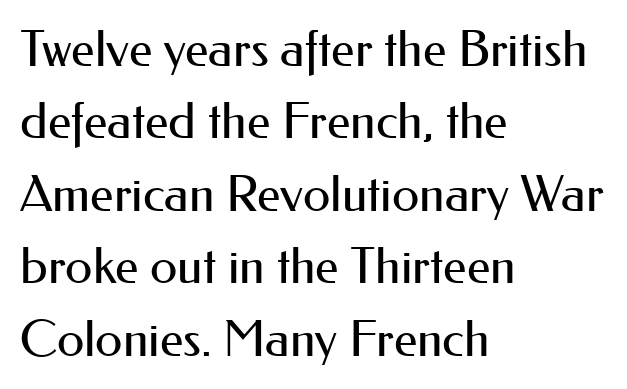
{"serif": "no", "italic": "no", "bold": "no", "weight": "regular", "width": "normal", "stroke_contrast": "medium", "x_height": "small", "monospaced": "no", "underline": "no", "align": "left", "line_spacing": "normal", "line_spacing_ratio": 1.45, "letter_spacing": "normal", "letter_spacing_em": 0.0, "glyph_px": 50}
